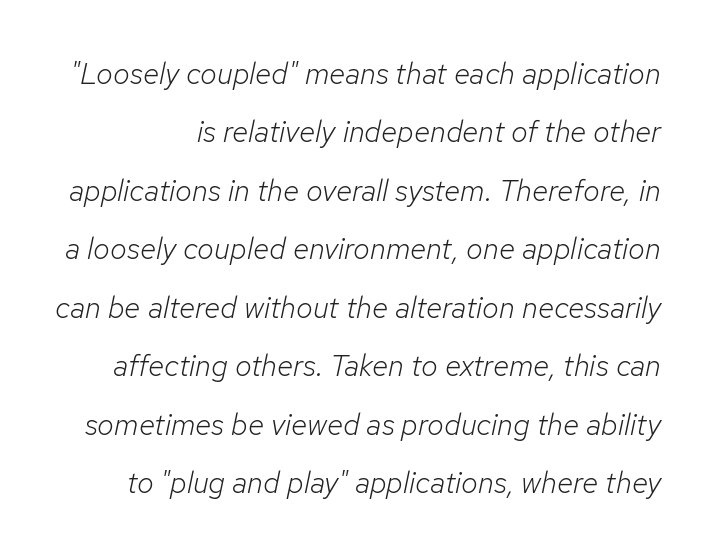
Is this a fixed-width face? No — the glyphs have proportional, varying widths. The letters are slanted; this is an italic face. The font sits on the lighter half of the weight spectrum, regular included. The gap between lines stays unmarked. The passage shown has conventional tracking throughout.
